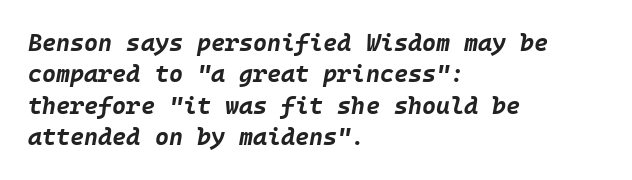
The image shows 24 px bold type, italic (leaning right); set left-aligned, normal line spacing (1.31x), normal letter spacing, not underlined.
